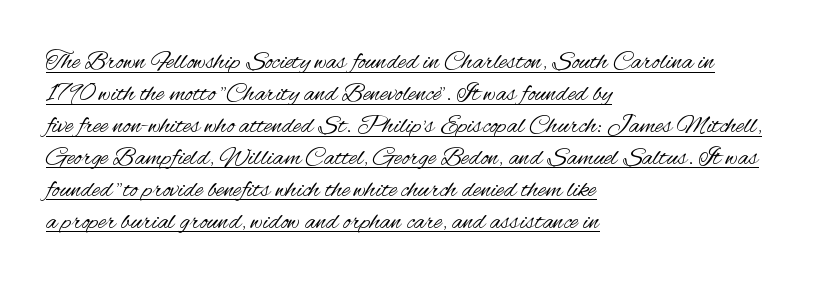
{"bold": "no", "underline": "yes", "align": "left", "line_spacing_ratio": 1.23, "letter_spacing": "normal", "letter_spacing_em": 0.0, "glyph_px": 26}
